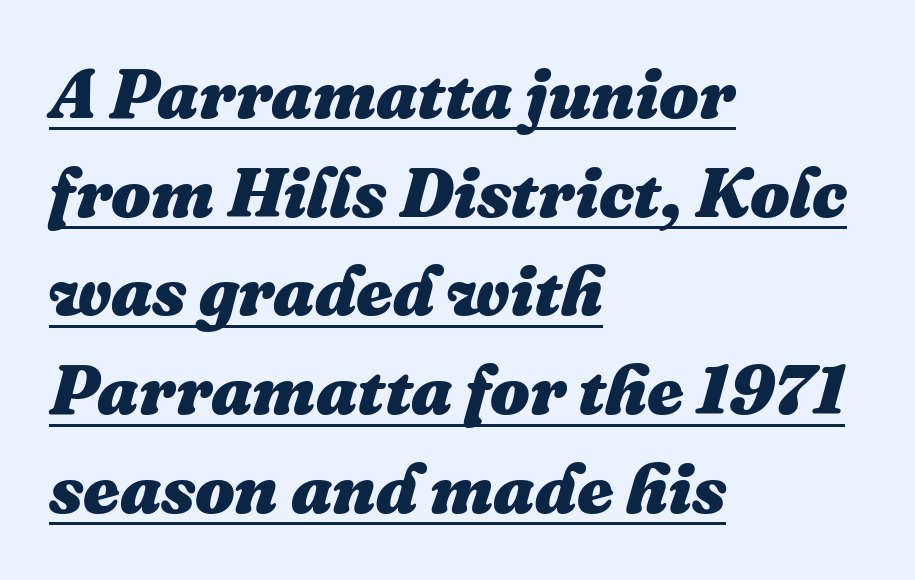
The image shows 70 px heavy type, italic (leaning right); set left-aligned, normal line spacing (1.41x), normal letter spacing, underlined; medium stroke contrast and a medium x-height.
